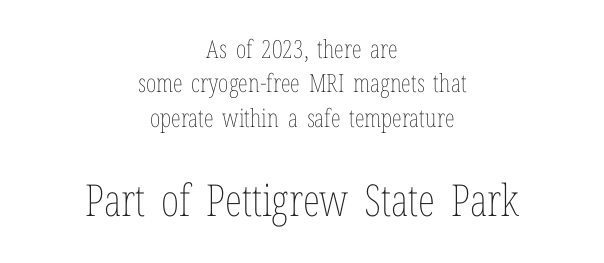
Q: Is the text bold? A: No.
Q: Is the text italic (slanted)? A: No, it is upright.
Q: Is the text underlined? A: No.
Q: How is the paragraph aligned? A: Centered.
Q: Is the spacing between letters normal or unusually wide? A: Normal.
Q: Is the spacing between lines tight, normal or loose? A: Normal.
Q: Which block of text is set in a larger size, the first (top) or the second (bottom)? A: The second (bottom) one.
Q: Width (condensed, normal, or wide)? A: Condensed.
Q: Stroke contrast? A: Low.
Q: x-height? A: Medium.
Q: Monospaced? A: No.
